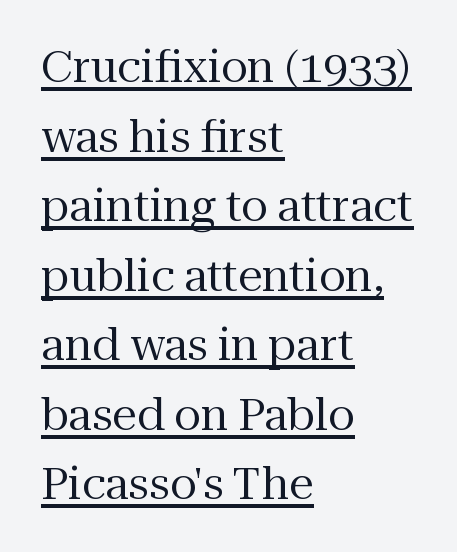
{"serif": "yes", "italic": "no", "bold": "no", "weight": "regular", "width": "normal", "stroke_contrast": "medium", "x_height": "medium", "monospaced": "no", "underline": "yes", "align": "left", "line_spacing": "normal", "line_spacing_ratio": 1.58, "letter_spacing": "normal", "letter_spacing_em": 0.0, "glyph_px": 44}
